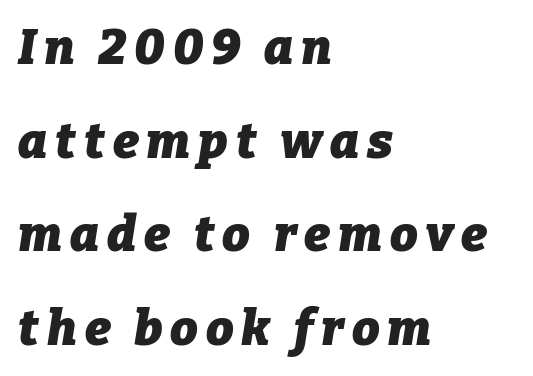
The image shows 49 px heavy type, italic (leaning right); set left-aligned, loose line spacing (1.91x), not underlined; low stroke contrast and a medium x-height.
